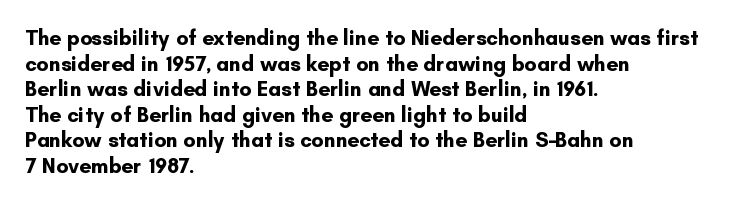
The image shows 21 px bold type, upright; set left-aligned, line spacing 1.22x, normal letter spacing, not underlined.
